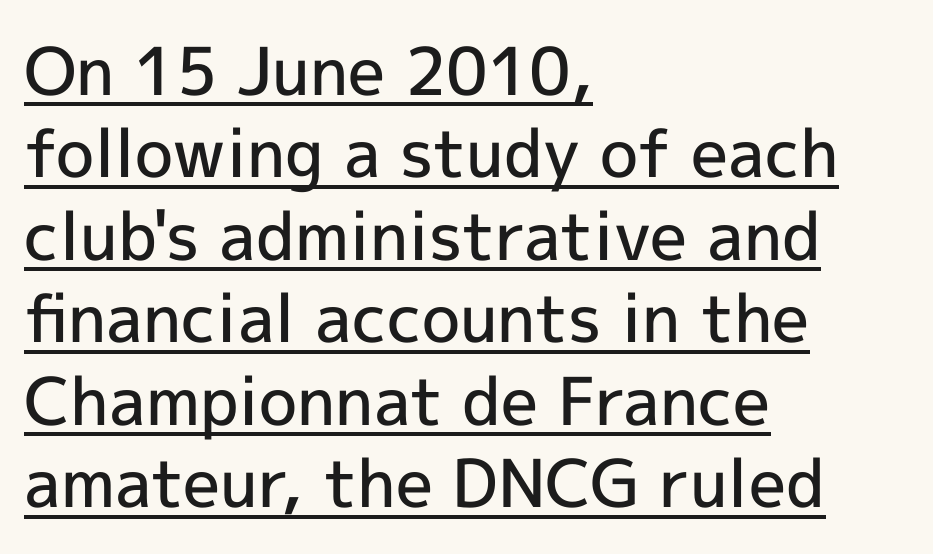
The rendering uses a semibold face; strokes are thickened but not to full bold. Underline: present. Spacing verdict: proportional, widths tailored to each character. Examine the stroke ends and you'll find no serifs. Left-aligned paragraph, ragged on the right. The rendering uses a moderate line-height, typical for paragraphs.
